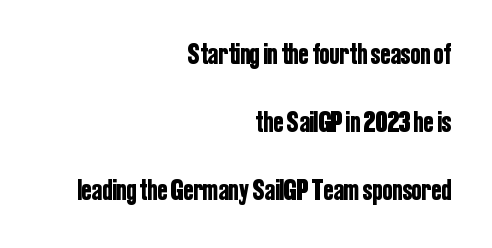
Q: Is the text italic (slanted)? A: No, it is upright.
Q: Is the typeface a serif or a sans-serif typeface? A: Sans-serif.
Q: Is the text underlined? A: No.
Q: How is the paragraph aligned? A: Right-aligned.
Q: Is the spacing between letters normal or unusually wide? A: Normal.
Q: Is the spacing between lines tight, normal or loose? A: Loose.
Q: Width (condensed, normal, or wide)? A: Condensed.
Q: Stroke contrast? A: Low.
Q: x-height? A: Medium.
Q: Monospaced? A: No.
